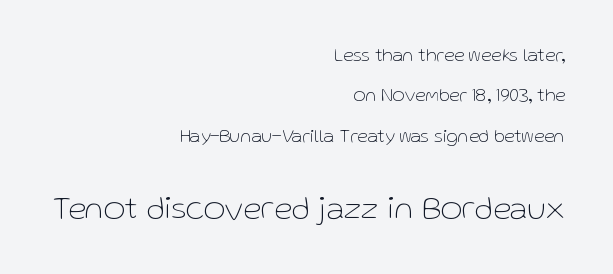
The image shows 33 px thin sans-serif type, upright; set right-aligned, loose line spacing (2.13x), normal letter spacing, not underlined; the second (bottom) block is 1.74x larger; low stroke contrast and a medium x-height.
